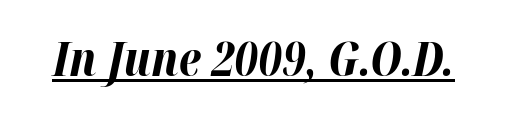
The image shows 47 px bold type, italic (leaning right); set normal letter spacing, underlined; high stroke contrast and a medium x-height.
